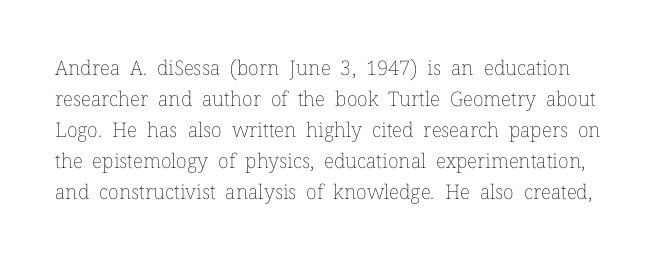
Vertically, the passage feels balanced, rows spaced as you'd expect. Compared with typical body copy, the letter spacing here is the same. Unlike italic type, these characters show no tilt at all. The font is comparable to plain body text, perhaps lighter.
